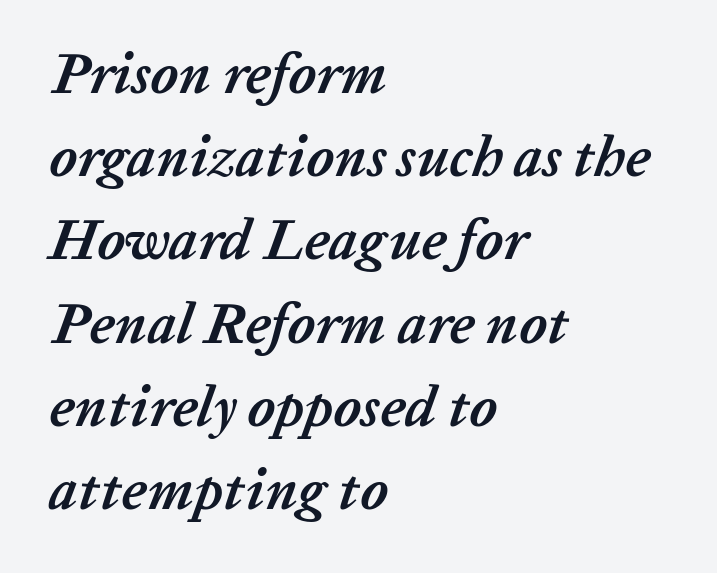
Compared with an ordinary text face, these strokes are far heavier — a full bold. When letters slant like this, we call the style italic. A typesetter would call this proportional, since set widths differ per character. Words float on clear page, feet unadorned. Alignment: flush left.
